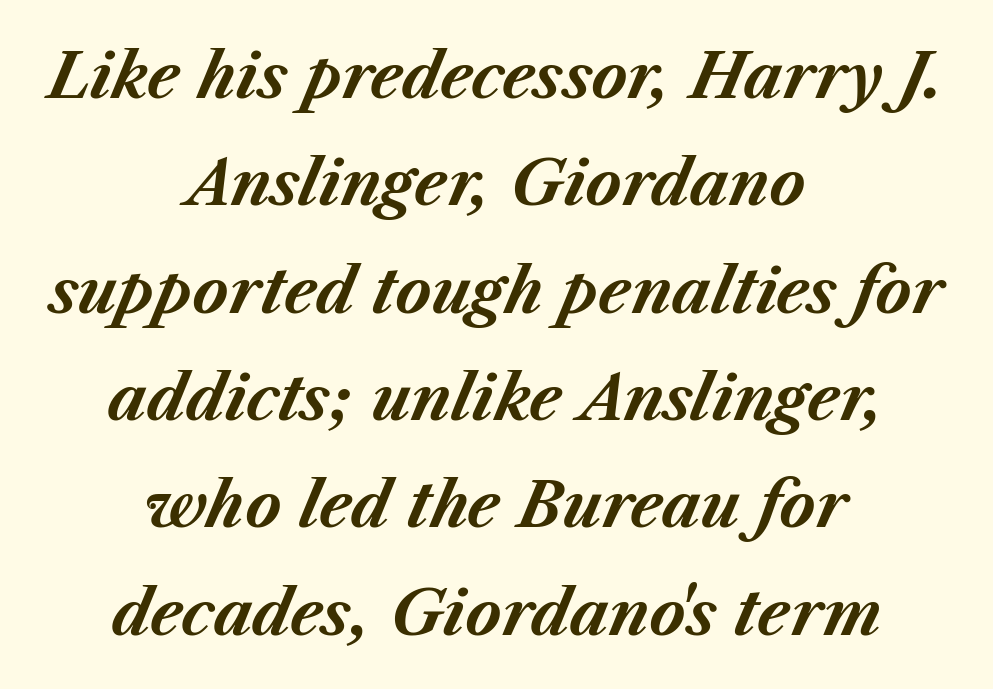
{"italic": "yes", "lean": "right", "slant_degrees": 23, "bold": "yes", "weight": "bold", "width": "normal", "stroke_contrast": "medium", "x_height": "medium", "monospaced": "no", "underline": "no", "align": "center", "line_spacing_ratio": 1.76, "letter_spacing": "normal", "letter_spacing_em": 0.0, "glyph_px": 61}
